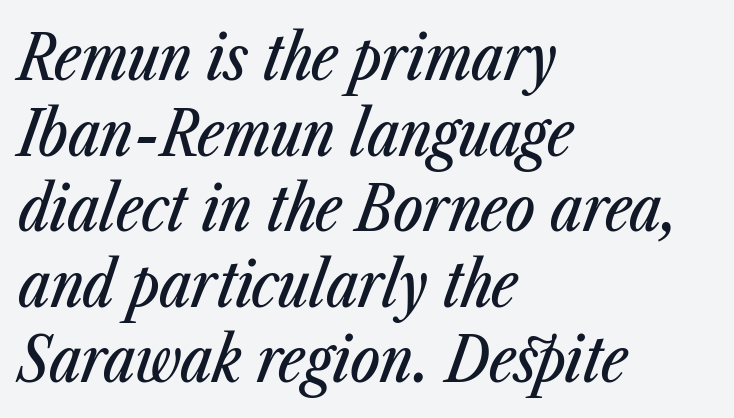
The image shows 63 px condensed type, italic (leaning right); set left-aligned, line spacing 1.2x, normal letter spacing, not underlined; low stroke contrast and a medium x-height.
